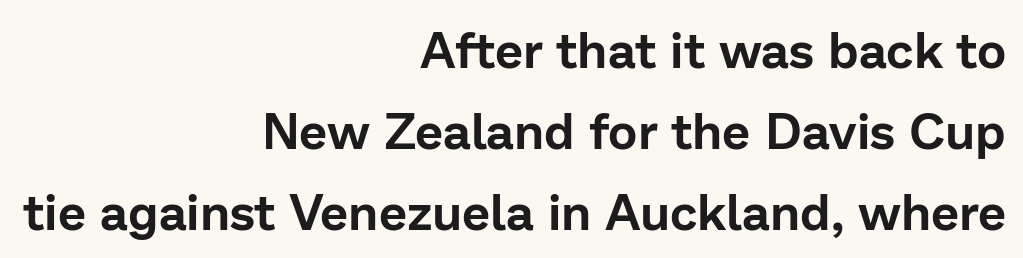
{"serif": "no", "italic": "no", "width": "normal", "stroke_contrast": "low", "x_height": "medium", "monospaced": "no", "underline": "no", "align": "right", "line_spacing": "normal", "line_spacing_ratio": 1.62, "letter_spacing": "normal", "letter_spacing_em": 0.0, "glyph_px": 50}
